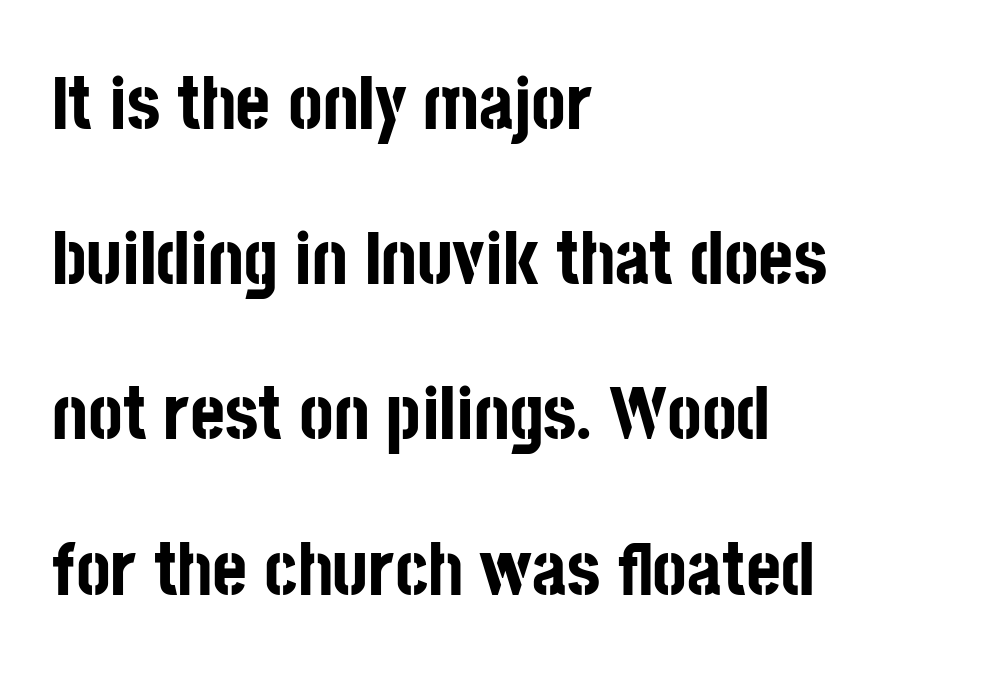
Q: Is the text bold? A: Yes.
Q: Is the text italic (slanted)? A: No, it is upright.
Q: Is the typeface a serif or a sans-serif typeface? A: Sans-serif.
Q: Is the text underlined? A: No.
Q: How is the paragraph aligned? A: Left-aligned.
Q: Is the spacing between letters normal or unusually wide? A: Normal.
Q: Is the spacing between lines tight, normal or loose? A: Loose.
Q: Width (condensed, normal, or wide)? A: Condensed.
Q: Stroke contrast? A: Low.
Q: x-height? A: Large.
Q: Monospaced? A: No.
